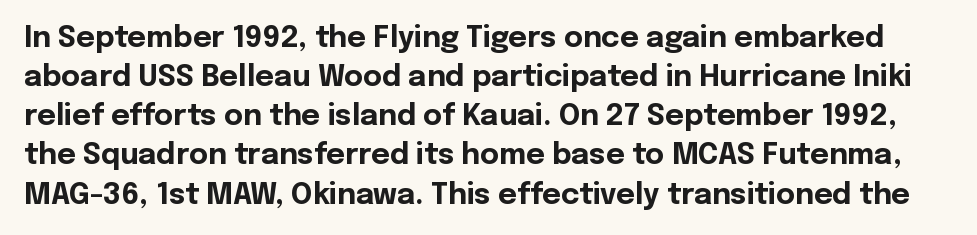
Letters rest on an invisible, unmarked baseline. Classification — sans serif. This is the regular roman posture of the typeface. These lines are rendered in a variable-pitch font.
